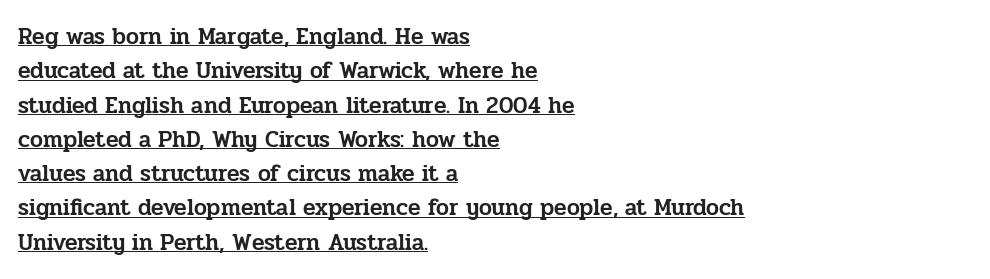
Alignment: flush left. Descenders here cross a horizontal rule under the line. The face used here is rendered with its standard letterfit. Characters remain perfectly vertical along every line. How would I describe the line gaps? Plain and ordinary.
